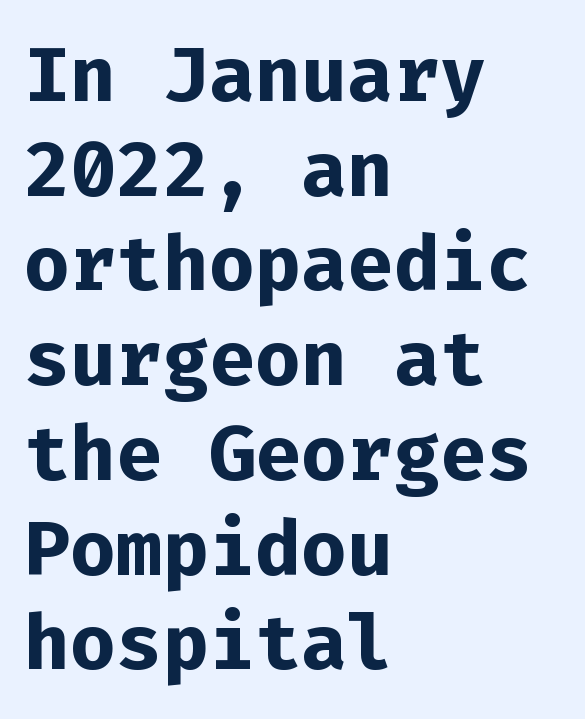
{"serif": "no", "italic": "no", "bold": "yes", "weight": "bold", "width": "normal", "stroke_contrast": "low", "x_height": "medium", "monospaced": "yes", "underline": "no", "align": "left", "line_spacing_ratio": 1.23, "letter_spacing": "normal", "letter_spacing_em": 0.0, "glyph_px": 77}
